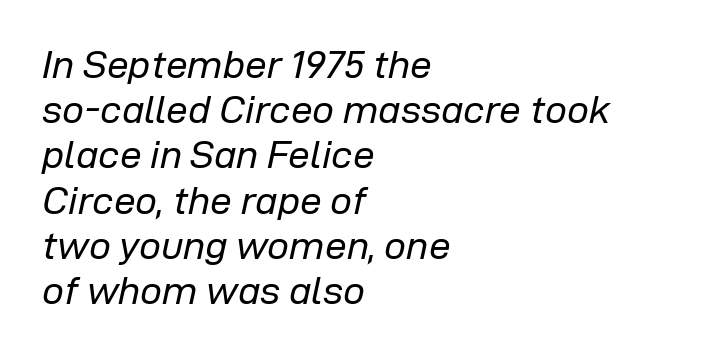
The space beneath each line is pristine and unruled. Looking at the ascenders, they clearly lean. These glyphs show unthickened strokes, regular width or finer. The setting favours the left margin, as ordinary paragraphs usually do. Is the letter spacing exaggerated? No — it looks like the ordinary default.
